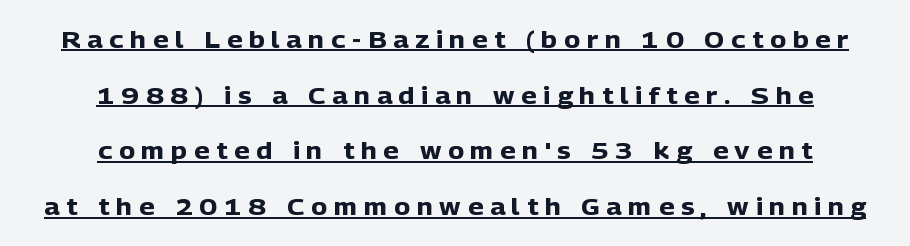
The image shows 24 px bold type, upright; set centered, loose line spacing (2.32x), unusually wide letter spacing (+0.28 em), underlined.
